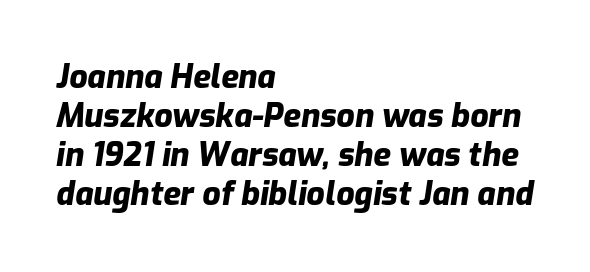
{"italic": "yes", "lean": "right", "slant_degrees": 9, "bold": "yes", "weight": "heavy", "width": "normal", "stroke_contrast": "low", "x_height": "medium", "monospaced": "no", "underline": "no", "align": "left", "line_spacing_ratio": 1.22, "letter_spacing": "normal", "letter_spacing_em": 0.0, "glyph_px": 32}
